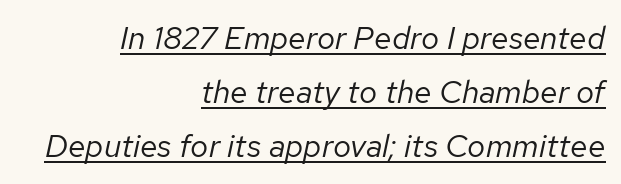
The image shows 32 px regular-weight type, italic (leaning right); set right-aligned, normal line spacing (1.69x), normal letter spacing, underlined; low stroke contrast and a medium x-height.
